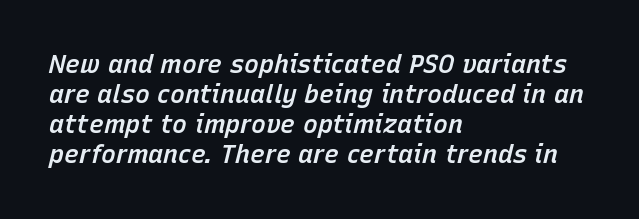
Looking at the ascenders, they clearly lean. Casual observation: everything's shoved over to the left. Has an underline been added? It has not. Notice the strokes are somewhat thickened but not fully heavy: this is a semibold. Letter spacing: default.
